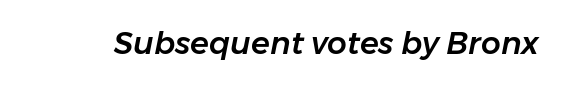
Q: Is the text italic (slanted)? A: Yes, it leans right by about 11 degrees.
Q: Is the text underlined? A: No.
Q: Is the spacing between letters normal or unusually wide? A: Normal.
Q: Width (condensed, normal, or wide)? A: Normal.
Q: Stroke contrast? A: Low.
Q: x-height? A: Medium.
Q: Monospaced? A: No.
